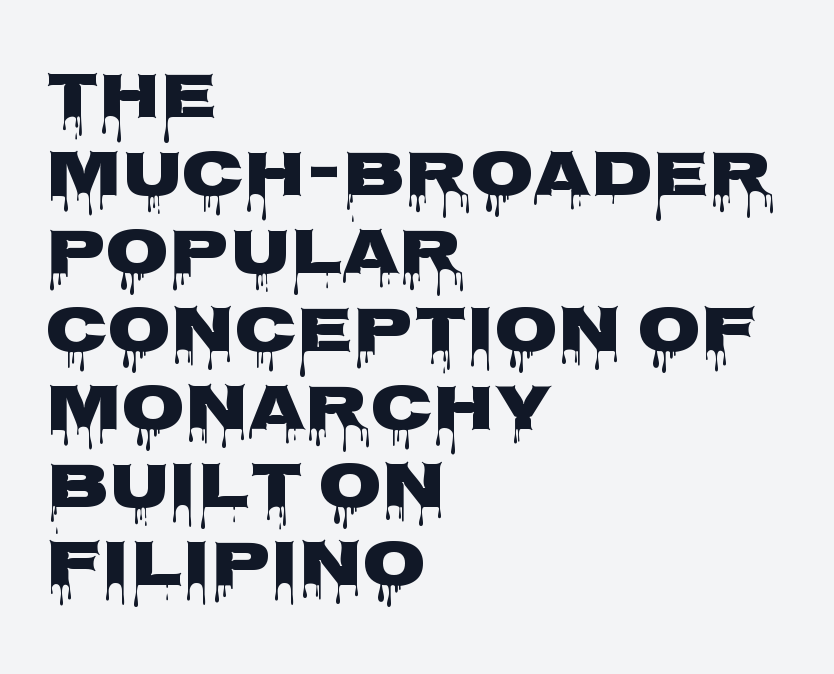
The image shows 65 px wide sans-serif type, upright; set left-aligned, line spacing 1.2x, normal letter spacing, not underlined; low stroke contrast and a large x-height.
